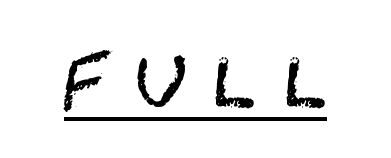
Posture: vertical. Between one letter and the next there's a generous, obvious gap. Letters have the restrained weight of plain body copy at most. Is there an underline? Yes — a line sits under the letters. This is sans-serif lettering, the kind often seen on screens and signage.
